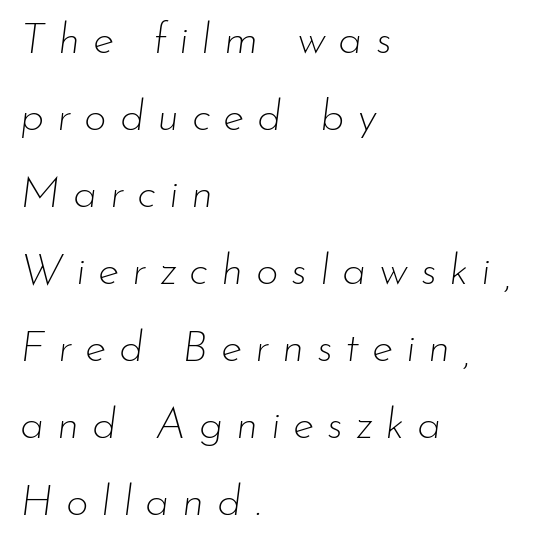
Q: Is the text bold? A: No.
Q: Is the text italic (slanted)? A: Yes, it leans right by about 7 degrees.
Q: Is the text underlined? A: No.
Q: How is the paragraph aligned? A: Left-aligned.
Q: Is the spacing between letters normal or unusually wide? A: Unusually wide.
Q: Width (condensed, normal, or wide)? A: Normal.
Q: Stroke contrast? A: Low.
Q: x-height? A: Small.
Q: Monospaced? A: No.
